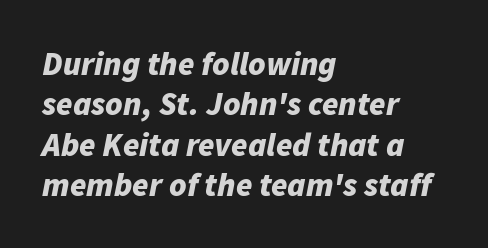
Q: Is the text bold? A: Yes.
Q: Is the text italic (slanted)? A: Yes, it leans right by about 11 degrees.
Q: Is the text underlined? A: No.
Q: How is the paragraph aligned? A: Left-aligned.
Q: Is the spacing between letters normal or unusually wide? A: Normal.
Q: Width (condensed, normal, or wide)? A: Normal.
Q: Stroke contrast? A: Low.
Q: x-height? A: Medium.
Q: Monospaced? A: No.
